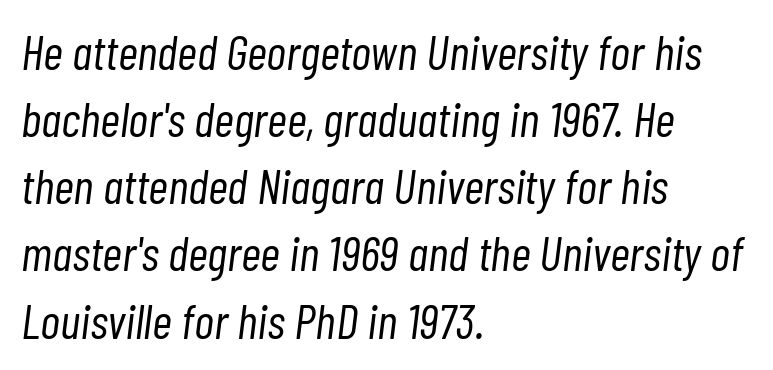
Check under the words: just untouched page. Regular leading. The axis of the letterforms is tilted away from vertical. The letters advance in unequal steps, a hallmark of proportional type. Line starts are locked; line ends wander. This sample uses plain, unmodified letter spacing.
